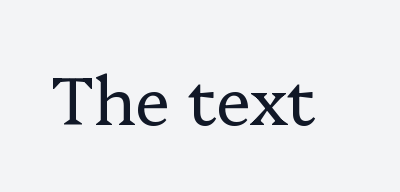
Every stem runs plumb, perpendicular to the baseline. Words float on clear page, feet unadorned. Font category for this specimen: serif. Do the characters align in a grid? No, the font is proportional.
